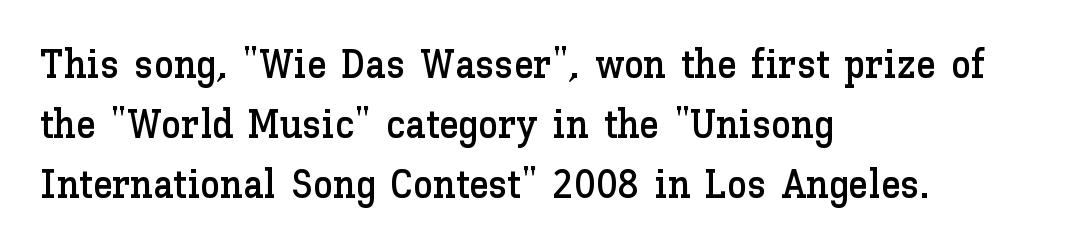
This rendering uses left alignment, leaving the right contour irregular. The typography opts for an upright posture over an oblique one. Has an underline been added? It has not. Rows of type keep a routine distance in the vertical direction.
